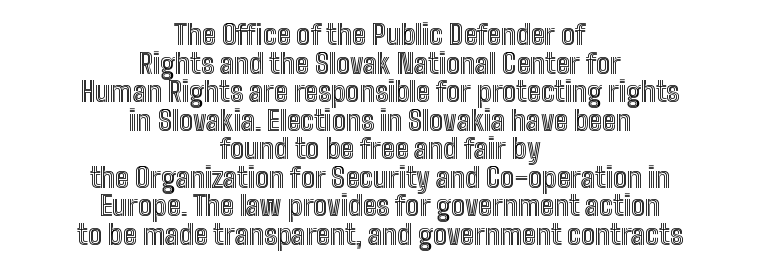
The image shows 28 px condensed type, upright; set centered, tight line spacing (1.02x), normal letter spacing, not underlined; a medium x-height.
